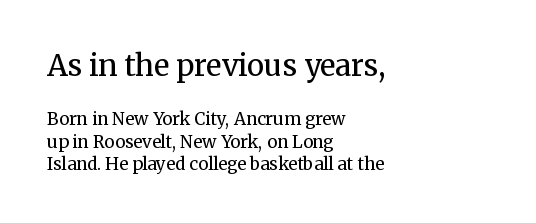
Q: Is the text bold? A: No.
Q: Is the text italic (slanted)? A: No, it is upright.
Q: Is the typeface a serif or a sans-serif typeface? A: Serif.
Q: Is the text underlined? A: No.
Q: How is the paragraph aligned? A: Left-aligned.
Q: Is the spacing between letters normal or unusually wide? A: Normal.
Q: Is the spacing between lines tight, normal or loose? A: Normal.
Q: Which block of text is set in a larger size, the first (top) or the second (bottom)? A: The first (top) one.
Q: Width (condensed, normal, or wide)? A: Normal.
Q: Stroke contrast? A: Medium.
Q: x-height? A: Medium.
Q: Monospaced? A: No.
